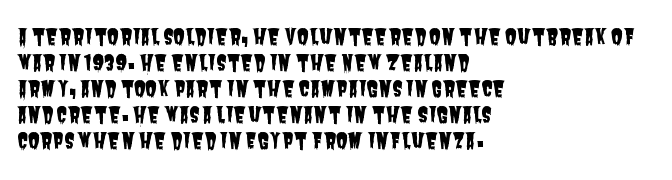
{"underline": "no", "align": "left", "line_spacing_ratio": 1.24, "letter_spacing": "normal", "letter_spacing_em": 0.0, "glyph_px": 21}
